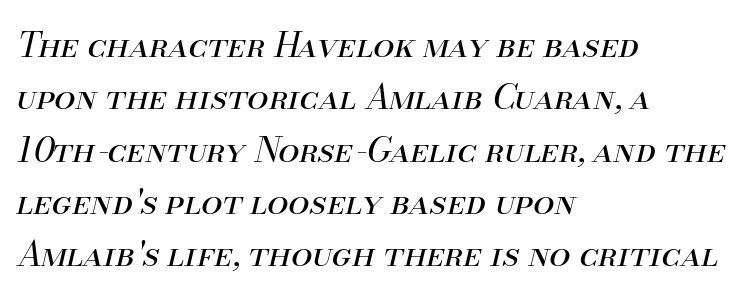
The image shows 34 px regular-weight type, italic (leaning right); set left-aligned, normal line spacing (1.54x), normal letter spacing, not underlined; medium stroke contrast and a small x-height.
